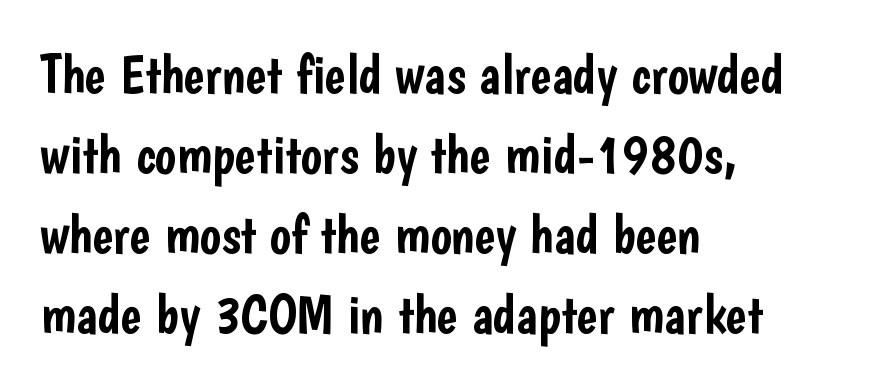
Q: Is the text italic (slanted)? A: No, it is upright.
Q: Is the typeface a serif or a sans-serif typeface? A: Sans-serif.
Q: Is the text underlined? A: No.
Q: How is the paragraph aligned? A: Left-aligned.
Q: Is the spacing between letters normal or unusually wide? A: Normal.
Q: Is the spacing between lines tight, normal or loose? A: Normal.
Q: Width (condensed, normal, or wide)? A: Condensed.
Q: Stroke contrast? A: Low.
Q: x-height? A: Medium.
Q: Monospaced? A: No.
